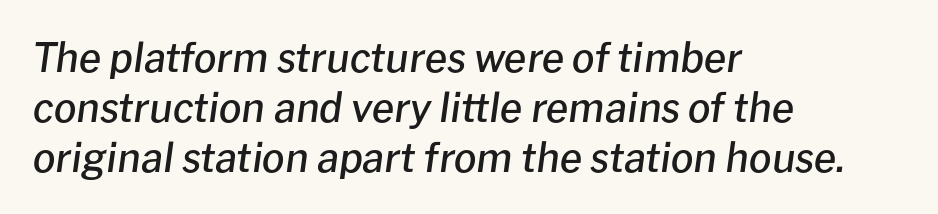
Students, observe: this is what conventionally led text looks like. Compared with an ordinary text face, these strokes are moderately heavier — a semibold. Letters rest on an invisible, unmarked baseline. Characters follow at the spacing the type designer built in.
